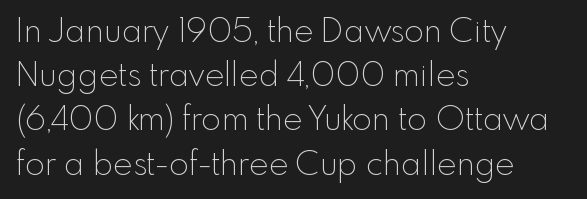
Q: Is the text bold? A: No.
Q: Is the text italic (slanted)? A: No, it is upright.
Q: Is the typeface a serif or a sans-serif typeface? A: Sans-serif.
Q: Is the text underlined? A: No.
Q: How is the paragraph aligned? A: Left-aligned.
Q: Is the spacing between letters normal or unusually wide? A: Normal.
Q: Is the spacing between lines tight, normal or loose? A: Normal.
Q: Width (condensed, normal, or wide)? A: Normal.
Q: x-height? A: Small.
Q: Monospaced? A: No.
